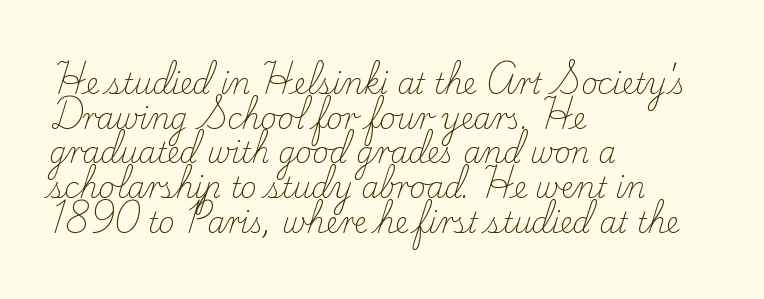
The image shows 28 px light serif type; set left-aligned, line spacing 1.24x, normal letter spacing, not underlined; low stroke contrast and a small x-height.
